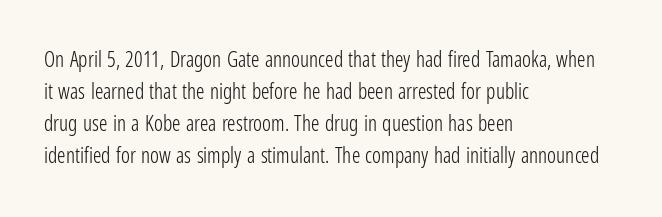
Vertical strokes here are truly vertical. The paragraph has a hard left edge and a soft right edge. The rendering uses a moderate line-height, typical for paragraphs. The cut favours lightness, reaching ordinary text weight at its darkest.
